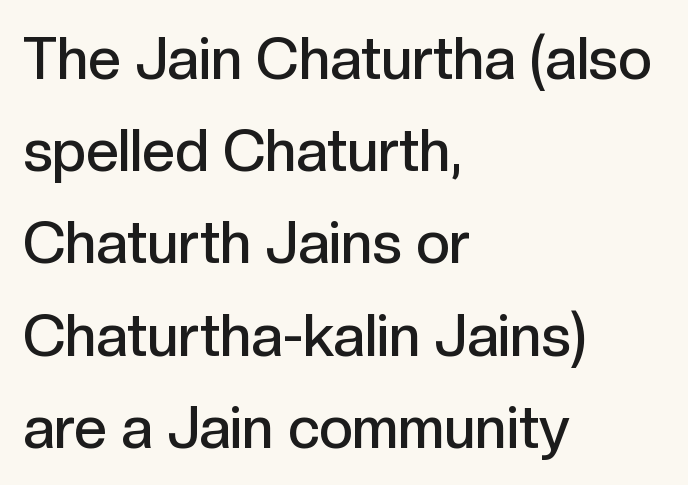
{"serif": "no", "italic": "no", "bold": "semi", "weight": "semibold", "width": "normal", "x_height": "medium", "monospaced": "no", "underline": "no", "align": "left", "line_spacing": "normal", "line_spacing_ratio": 1.59, "letter_spacing": "normal", "letter_spacing_em": 0.0, "glyph_px": 58}
